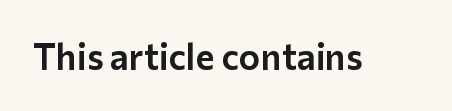
The image shows 36 px sans-serif type, upright; set normal letter spacing, not underlined; low stroke contrast and a medium x-height.
